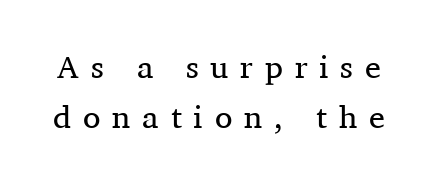
Q: Is the text bold? A: No.
Q: Is the text italic (slanted)? A: No, it is upright.
Q: Is the typeface a serif or a sans-serif typeface? A: Serif.
Q: Is the text underlined? A: No.
Q: Is the spacing between letters normal or unusually wide? A: Unusually wide.
Q: Is the spacing between lines tight, normal or loose? A: Normal.
Q: Width (condensed, normal, or wide)? A: Normal.
Q: Stroke contrast? A: Medium.
Q: x-height? A: Medium.
Q: Monospaced? A: No.
